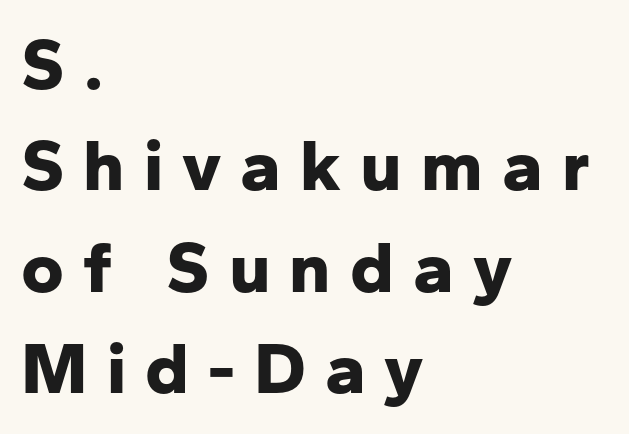
Notice how thick the strokes are: this is what a full bold looks like. The space directly below the letters is spotless. Ascenders rise straight up at ninety degrees. Horizontal bands of white between lines are of average thickness.
